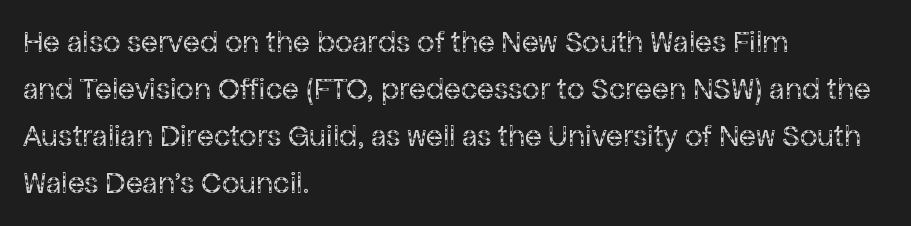
Q: Is the text bold? A: No.
Q: Is the text italic (slanted)? A: No, it is upright.
Q: Is the typeface a serif or a sans-serif typeface? A: Sans-serif.
Q: Is the text underlined? A: No.
Q: How is the paragraph aligned? A: Left-aligned.
Q: Is the spacing between letters normal or unusually wide? A: Normal.
Q: Is the spacing between lines tight, normal or loose? A: Normal.
Q: Width (condensed, normal, or wide)? A: Normal.
Q: Stroke contrast? A: Low.
Q: x-height? A: Medium.
Q: Monospaced? A: No.
